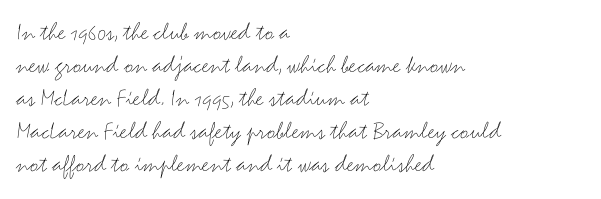
The image shows 26 px text type; set left-aligned, normal line spacing (1.27x), normal letter spacing, not underlined.
